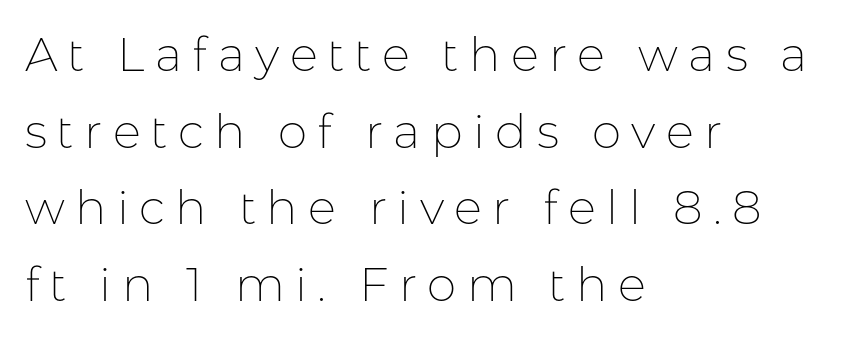
Here the designer chose a conventional face with non-uniform glyph widths. No word sits above an underline. The characters display no serif detailing; their extremities are plain. Stem width sits at or under what a default text font uses.
